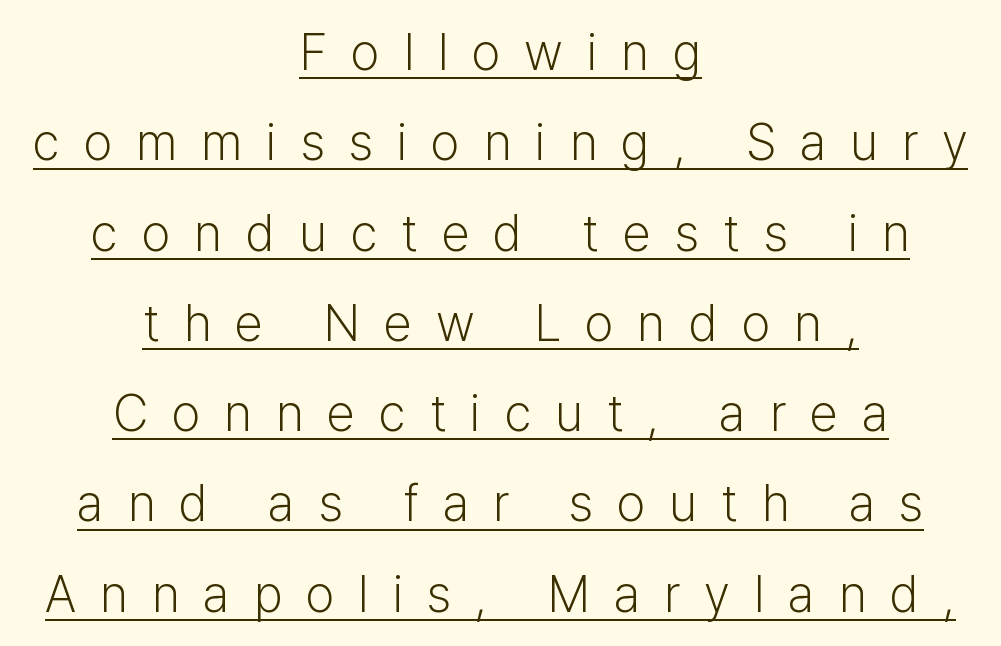
The image shows 51 px light sans-serif type, upright; set centered, line spacing 1.77x, unusually wide letter spacing (+0.47 em), underlined; low stroke contrast and a medium x-height.
